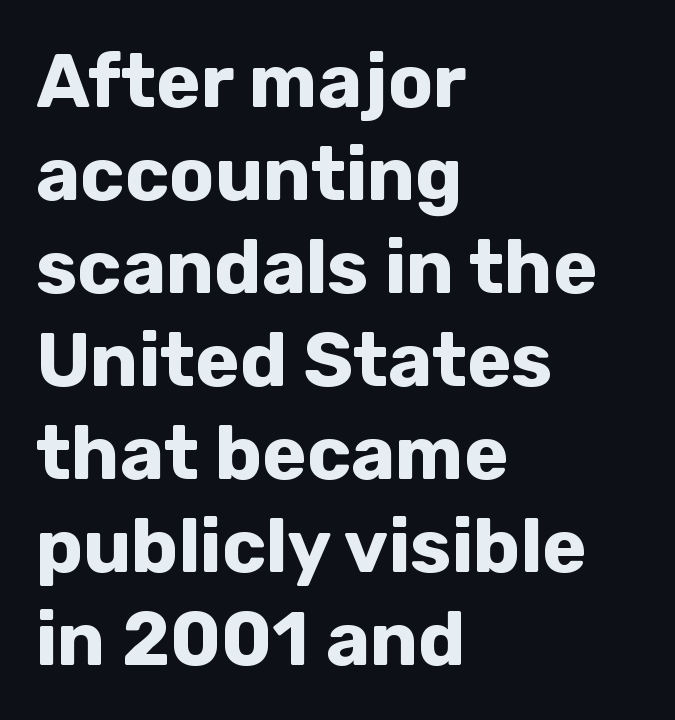
Q: Is the text bold? A: Yes.
Q: Is the text italic (slanted)? A: No, it is upright.
Q: Is the typeface a serif or a sans-serif typeface? A: Sans-serif.
Q: Is the text underlined? A: No.
Q: How is the paragraph aligned? A: Left-aligned.
Q: Is the spacing between letters normal or unusually wide? A: Normal.
Q: Width (condensed, normal, or wide)? A: Normal.
Q: Stroke contrast? A: Low.
Q: x-height? A: Medium.
Q: Monospaced? A: No.
